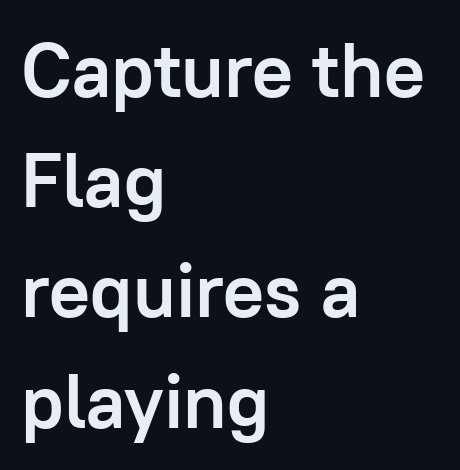
Looks like regular typesetting: each glyph gets only the width it needs. Compared with typical paragraphs, the rows here are spaced about the same. A sans-serif font was chosen for this passage. Ordinary non-slanted type is in use. Here the glyphs are tracked normally, forming tight word shapes. If you drew a ruler down the left edge, every line would touch it.
